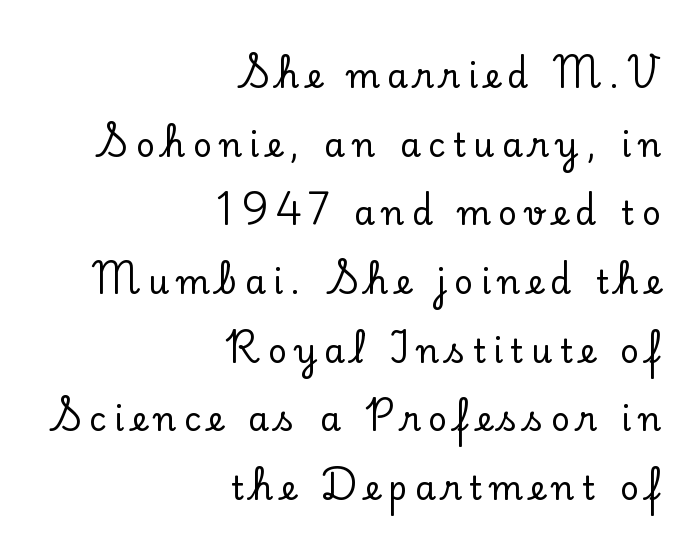
You could not count columns in this text — the font is proportionally spaced. Letters rest on an invisible, unmarked baseline. The type is letterspaced generously, with wide tracking. Horizontal alignment here is rightward, an uncommon choice for prose. Note: serifs present on the glyphs. What's the leading like? Stretched, with rows far apart.
